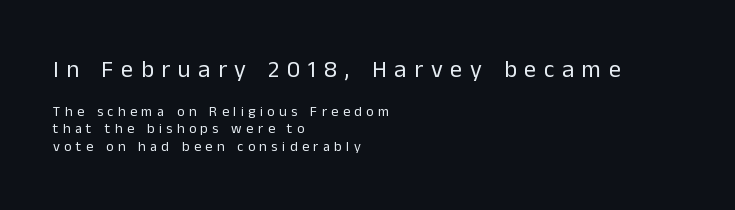
The image shows 24 px text type, upright; set left-aligned, line spacing 1.24x, unusually wide letter spacing (+0.32 em), not underlined; the first (top) block is 1.71x larger.
